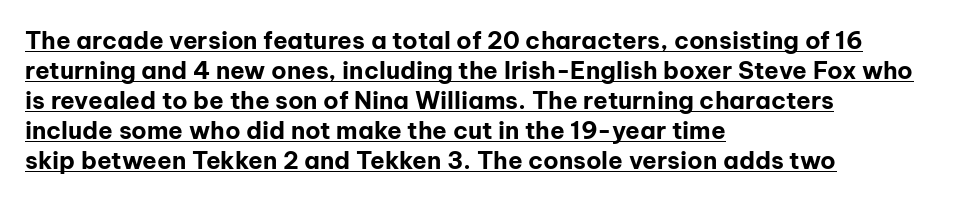
The image shows 24 px bold type, upright; set left-aligned, normal line spacing (1.25x), normal letter spacing, underlined.
